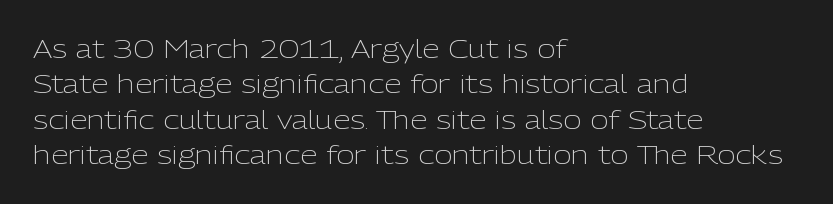
{"italic": "no", "bold": "no", "underline": "no", "align": "left", "line_spacing": "normal", "line_spacing_ratio": 1.42, "letter_spacing": "normal", "letter_spacing_em": 0.0, "glyph_px": 25}
